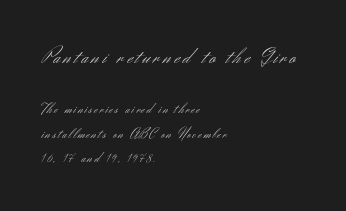
Q: Is the text bold? A: No.
Q: Is the text italic (slanted)? A: Yes.
Q: Is the text underlined? A: No.
Q: How is the paragraph aligned? A: Left-aligned.
Q: Which block of text is set in a larger size, the first (top) or the second (bottom)? A: The first (top) one.
